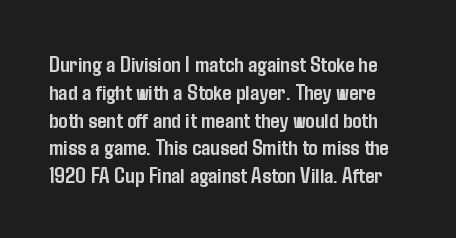
The image shows 23 px bold type, upright; set line spacing 1.21x, normal letter spacing, not underlined.
